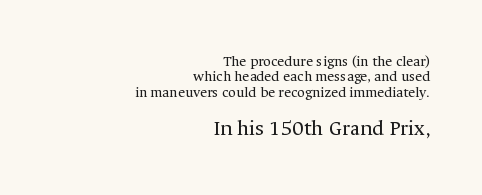
Caption: multi-line text, flush right, ragged left. Beneath every word, the page is bare. Unbolded letterforms with no extra heft. In terms of posture, this sample is upright. The designer gave the closing block more size than the opening block. What's the leading like? Squeezed, with rows nearly overlapping.
